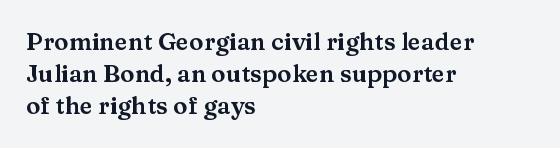
Q: Is the text italic (slanted)? A: No, it is upright.
Q: Is the text underlined? A: No.
Q: How is the paragraph aligned? A: Left-aligned.
Q: Is the spacing between letters normal or unusually wide? A: Normal.
Q: Is the spacing between lines tight, normal or loose? A: Normal.
